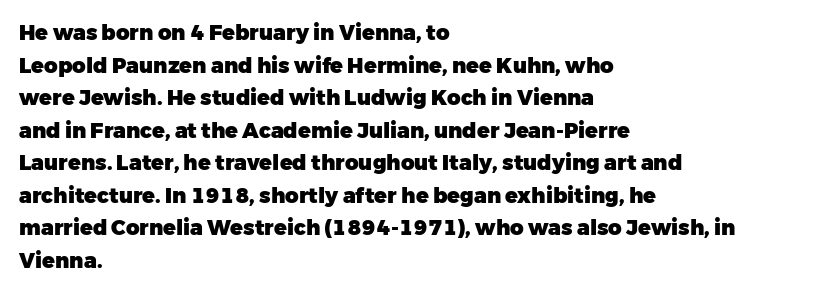
Q: Is the text bold? A: Yes.
Q: Is the text italic (slanted)? A: No, it is upright.
Q: Is the text underlined? A: No.
Q: How is the paragraph aligned? A: Left-aligned.
Q: Is the spacing between letters normal or unusually wide? A: Normal.
Q: Is the spacing between lines tight, normal or loose? A: Normal.
